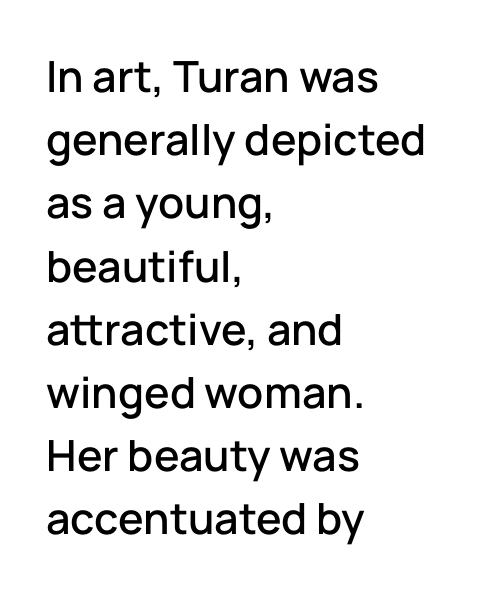
Character widths vary here, with narrow letters taking less room than wide ones. Just letters on the line, the space beneath them empty. Teacher's note: observe the even left margin — that is flush-left alignment. Type style note: lacks serifs. How would I describe the line gaps? Plain and ordinary.
